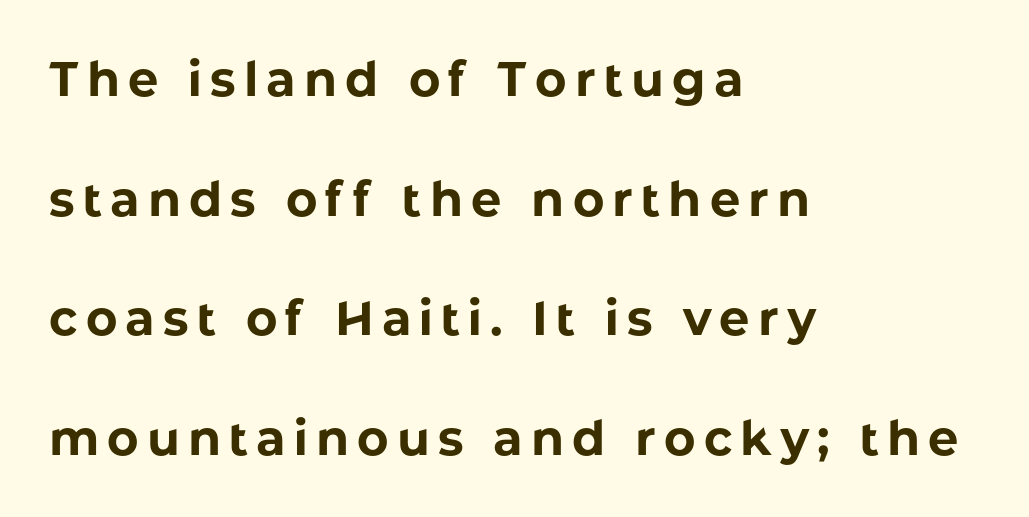
Q: Is the text bold? A: Yes.
Q: Is the text italic (slanted)? A: No, it is upright.
Q: Is the typeface a serif or a sans-serif typeface? A: Sans-serif.
Q: Is the text underlined? A: No.
Q: How is the paragraph aligned? A: Left-aligned.
Q: Is the spacing between lines tight, normal or loose? A: Loose.
Q: Width (condensed, normal, or wide)? A: Normal.
Q: Stroke contrast? A: Low.
Q: x-height? A: Medium.
Q: Monospaced? A: No.
